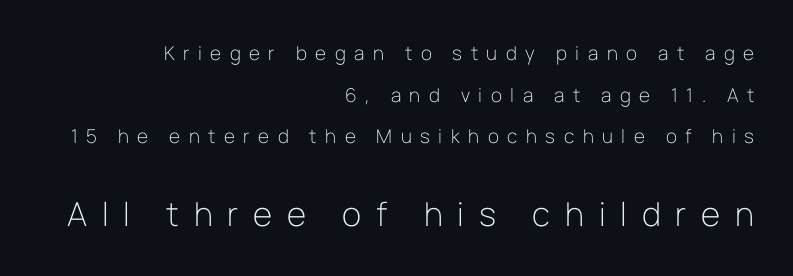
The image shows 33 px light sans-serif type, upright; set right-aligned, loose line spacing (2.19x), unusually wide letter spacing (+0.45 em), not underlined; the second (bottom) block is 1.74x larger; low stroke contrast and a medium x-height.
